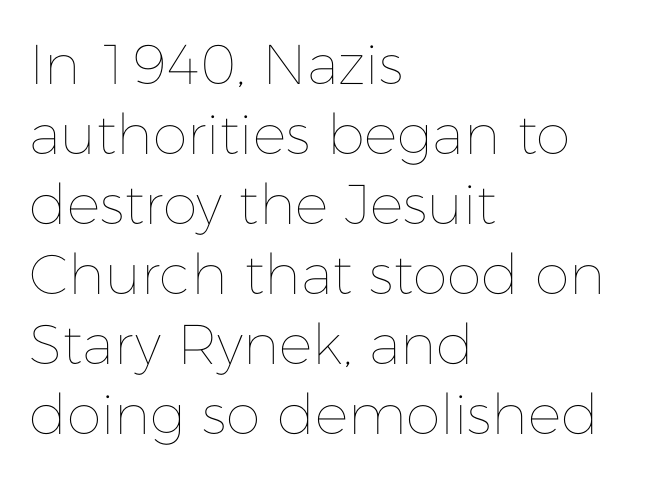
The image shows 56 px thin type, upright; set left-aligned, normal line spacing (1.25x), normal letter spacing, not underlined; low stroke contrast and a medium x-height.
